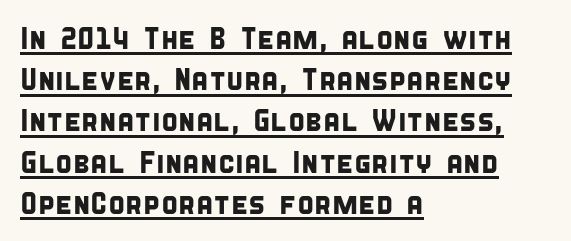
Q: Is the typeface a serif or a sans-serif typeface? A: Sans-serif.
Q: Is the text underlined? A: Yes.
Q: How is the paragraph aligned? A: Left-aligned.
Q: Is the spacing between letters normal or unusually wide? A: Normal.
Q: Is the spacing between lines tight, normal or loose? A: Normal.
Q: Width (condensed, normal, or wide)? A: Condensed.
Q: Stroke contrast? A: Low.
Q: x-height? A: Large.
Q: Monospaced? A: No.
